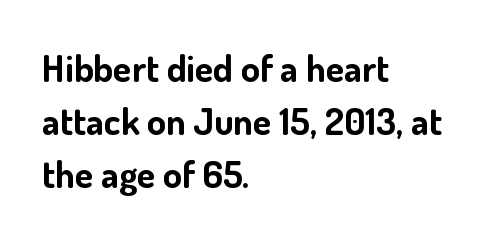
{"serif": "no", "italic": "no", "bold": "yes", "weight": "bold", "width": "normal", "stroke_contrast": "low", "x_height": "small", "monospaced": "no", "underline": "no", "align": "left", "line_spacing": "normal", "line_spacing_ratio": 1.39, "letter_spacing": "normal", "letter_spacing_em": 0.0, "glyph_px": 38}
